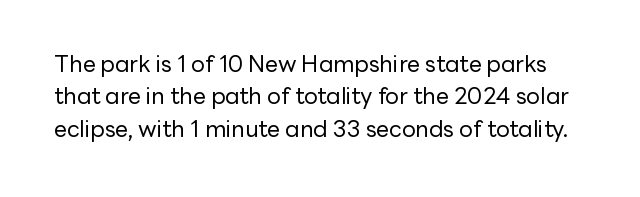
{"italic": "no", "bold": "no", "underline": "no", "line_spacing": "normal", "line_spacing_ratio": 1.41, "letter_spacing": "normal", "letter_spacing_em": 0.0, "glyph_px": 23}
